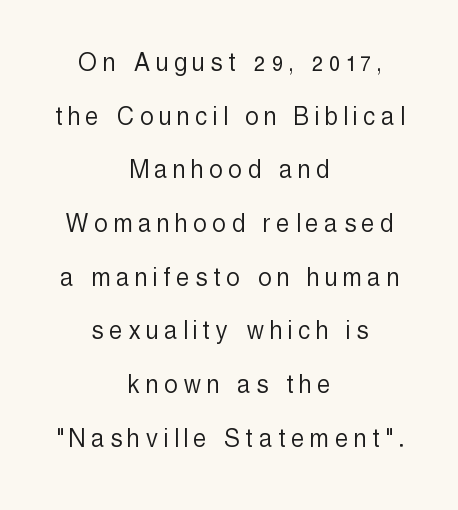
{"serif": "no", "italic": "no", "bold": "no", "weight": "light", "width": "condensed", "x_height": "medium", "monospaced": "no", "underline": "no", "align": "center", "line_spacing_ratio": 1.85, "letter_spacing": "wide", "letter_spacing_em": 0.22, "glyph_px": 29}
